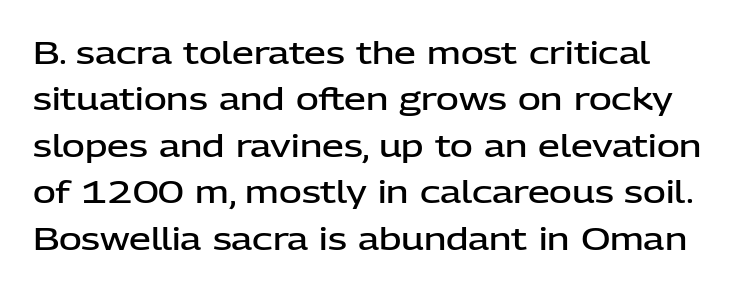
The image shows 31 px semibold sans-serif type, upright; set normal line spacing (1.5x), normal letter spacing, not underlined; low stroke contrast and a medium x-height.
